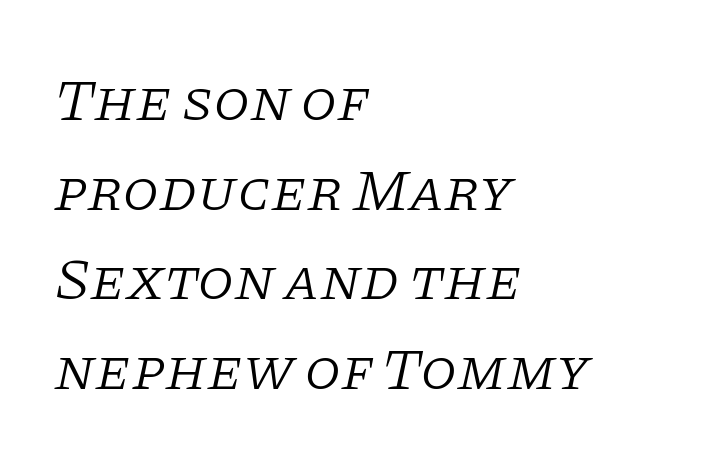
The image shows 59 px light serif type, italic (leaning right); set left-aligned, normal line spacing (1.52x), normal letter spacing, not underlined; low stroke contrast and a large x-height.
